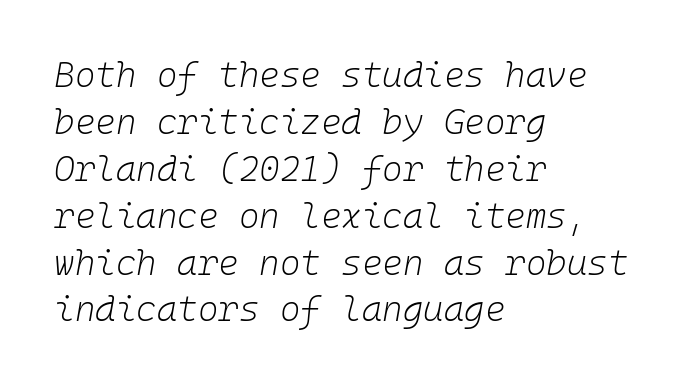
The typesetter chose a ragged-right arrangement here. The face used here has a pronounced slope to its letters. Each row of text sits above clean, open space. The font is comparable to plain body text, perhaps lighter.
